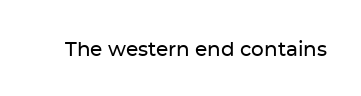
Q: Is the text italic (slanted)? A: No, it is upright.
Q: Is the text underlined? A: No.
Q: Is the spacing between letters normal or unusually wide? A: Normal.
